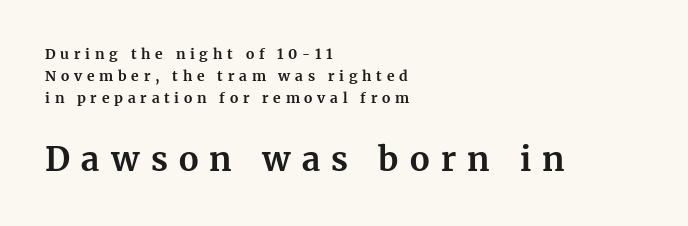
{"serif": "yes", "italic": "no", "bold": "yes", "weight": "bold", "width": "normal", "stroke_contrast": "medium", "x_height": "medium", "monospaced": "no", "underline": "no", "align": "left", "line_spacing": "normal", "line_spacing_ratio": 1.58, "letter_spacing": "wide", "letter_spacing_em": 0.34, "larger_block": "second", "size_ratio": 2.36, "glyph_px": 33}
